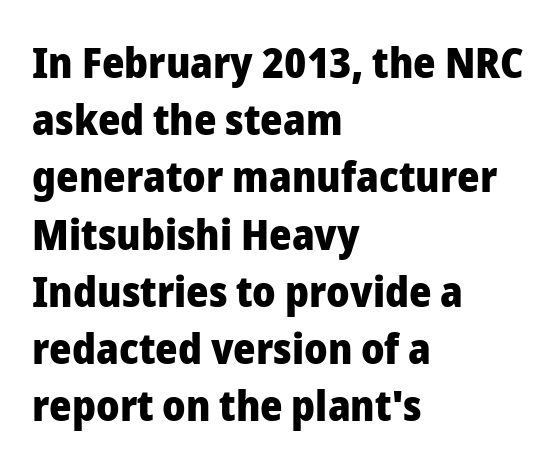
The specimen omits any rule beneath the text block's lines. This block has exactly the height ordinary leading produces. The rag falls on the right side of this text block. Here the designer chose a conventional face with non-uniform glyph widths.
